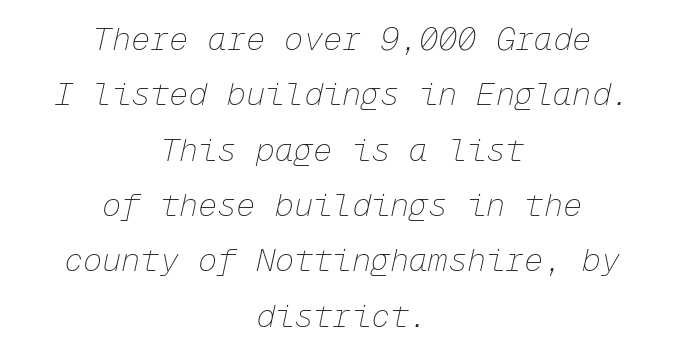
Q: Is the text bold? A: No.
Q: Is the text italic (slanted)? A: Yes, it leans right by about 12 degrees.
Q: Is the text underlined? A: No.
Q: How is the paragraph aligned? A: Centered.
Q: Is the spacing between letters normal or unusually wide? A: Normal.
Q: Width (condensed, normal, or wide)? A: Normal.
Q: Stroke contrast? A: Low.
Q: x-height? A: Medium.
Q: Monospaced? A: Yes.
